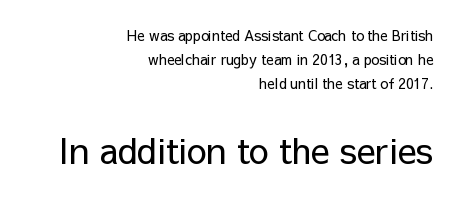
Q: Is the text bold? A: No.
Q: Is the text italic (slanted)? A: No, it is upright.
Q: Is the typeface a serif or a sans-serif typeface? A: Sans-serif.
Q: Is the text underlined? A: No.
Q: How is the paragraph aligned? A: Right-aligned.
Q: Is the spacing between letters normal or unusually wide? A: Normal.
Q: Which block of text is set in a larger size, the first (top) or the second (bottom)? A: The second (bottom) one.
Q: Width (condensed, normal, or wide)? A: Normal.
Q: Stroke contrast? A: Low.
Q: x-height? A: Medium.
Q: Monospaced? A: No.
